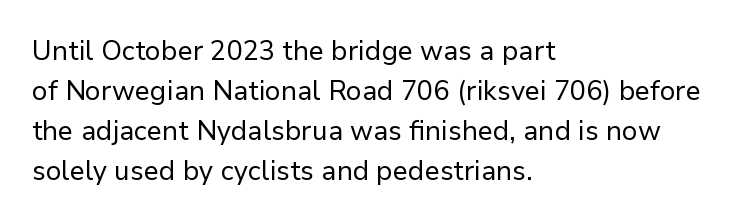
Q: Is the text bold? A: No.
Q: Is the text italic (slanted)? A: No, it is upright.
Q: Is the text underlined? A: No.
Q: How is the paragraph aligned? A: Left-aligned.
Q: Is the spacing between letters normal or unusually wide? A: Normal.
Q: Is the spacing between lines tight, normal or loose? A: Normal.
